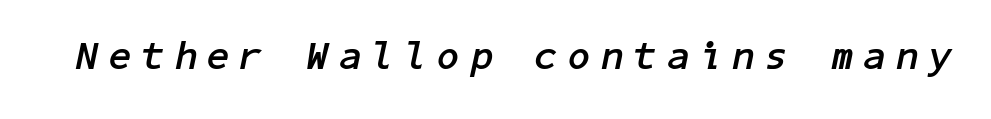
The image shows 40 px semibold type, italic (leaning right); set unusually wide letter spacing (+0.27 em), not underlined; low stroke contrast and a medium x-height.
